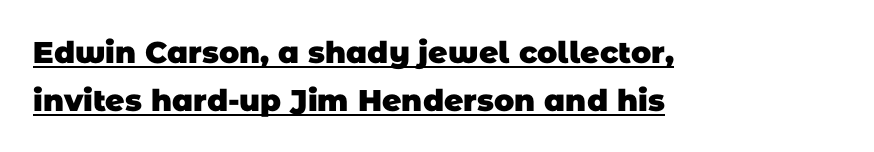
Where is the straight margin? On the left. Classification — sans serif. Summary of weight: heavy, a full bold. Does the leading feel generous? No, just average. Here the glyphs are tracked normally, forming tight word shapes.
